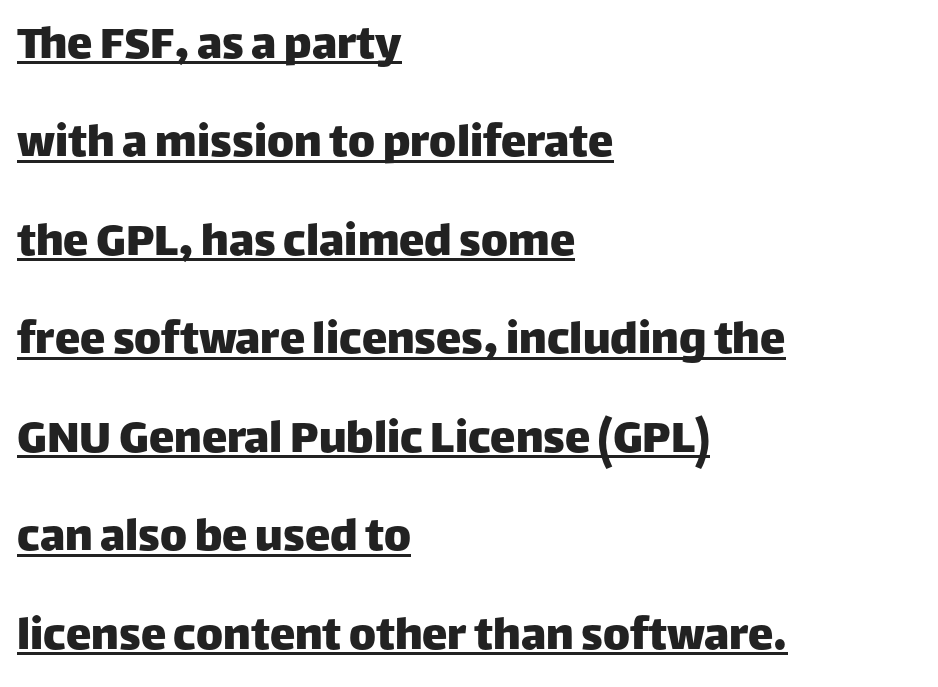
Q: Is the text italic (slanted)? A: No, it is upright.
Q: Is the typeface a serif or a sans-serif typeface? A: Sans-serif.
Q: Is the text underlined? A: Yes.
Q: How is the paragraph aligned? A: Left-aligned.
Q: Is the spacing between letters normal or unusually wide? A: Normal.
Q: Is the spacing between lines tight, normal or loose? A: Loose.
Q: Width (condensed, normal, or wide)? A: Normal.
Q: Stroke contrast? A: Low.
Q: x-height? A: Large.
Q: Monospaced? A: No.
